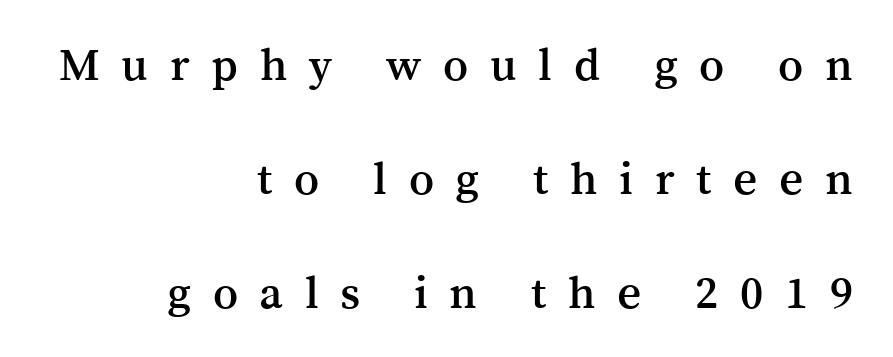
{"serif": "yes", "italic": "no", "width": "normal", "stroke_contrast": "medium", "x_height": "medium", "monospaced": "no", "underline": "no", "align": "right", "line_spacing": "loose", "line_spacing_ratio": 2.43, "letter_spacing": "wide", "letter_spacing_em": 0.46, "glyph_px": 47}
